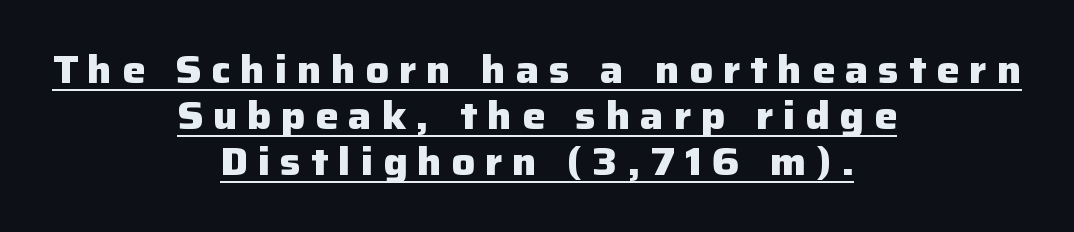
{"serif": "no", "italic": "no", "bold": "yes", "weight": "heavy", "width": "normal", "stroke_contrast": "low", "x_height": "medium", "monospaced": "no", "underline": "yes", "align": "center", "line_spacing_ratio": 1.18, "letter_spacing": "wide", "letter_spacing_em": 0.25, "glyph_px": 39}
